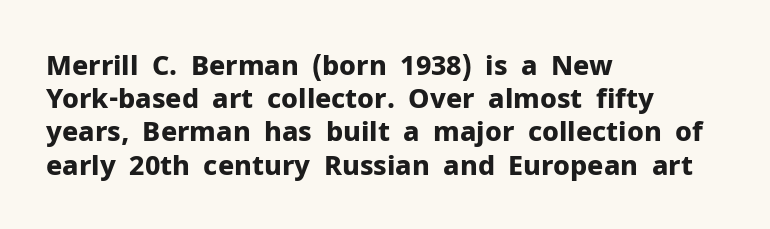
Q: Is the text bold? A: Yes.
Q: Is the text italic (slanted)? A: No, it is upright.
Q: Is the text underlined? A: No.
Q: How is the paragraph aligned? A: Left-aligned.
Q: Is the spacing between letters normal or unusually wide? A: Normal.
